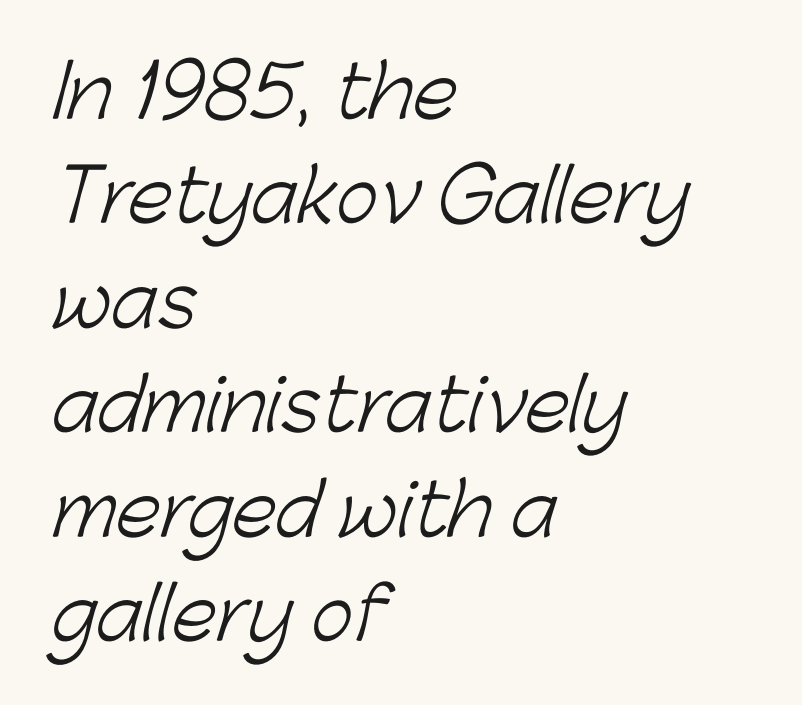
Q: Is the text bold? A: No.
Q: Is the typeface a serif or a sans-serif typeface? A: Sans-serif.
Q: Is the text underlined? A: No.
Q: How is the paragraph aligned? A: Left-aligned.
Q: Is the spacing between letters normal or unusually wide? A: Normal.
Q: Is the spacing between lines tight, normal or loose? A: Normal.
Q: Width (condensed, normal, or wide)? A: Normal.
Q: Stroke contrast? A: Low.
Q: x-height? A: Medium.
Q: Monospaced? A: No.
